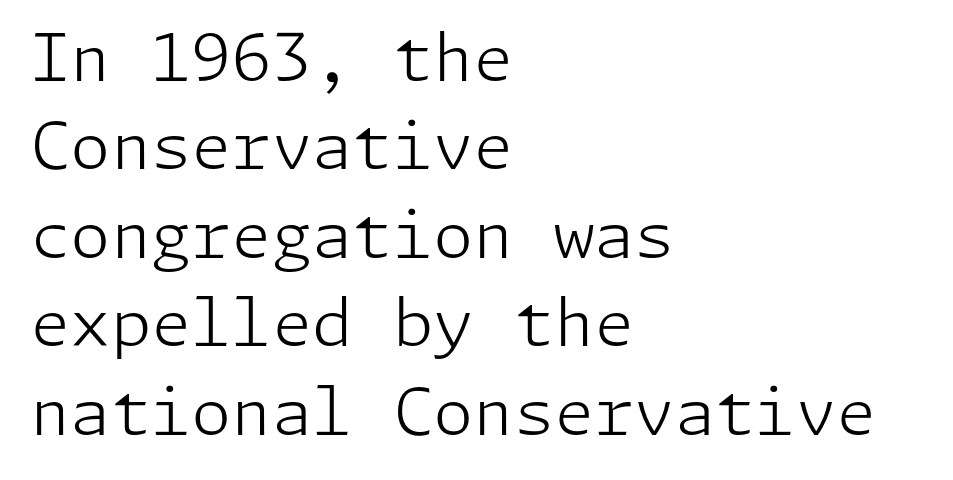
Descenders are the only things crossing below the line. Nothing sits at the stroke ends, so this counts as sans-serif. Compared with a centered layout, this one pins lines to the left instead. Style check: upright.
